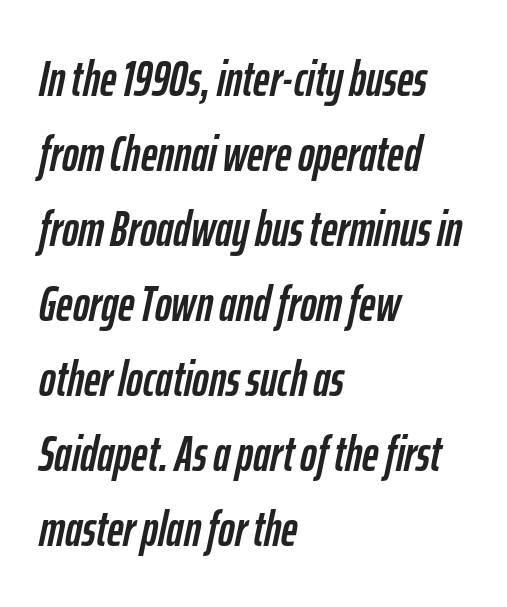
The glyphs look as if they've been sheared to an angle. The compositor pushed each line to the left boundary. Quick note: interline space is typical. Honestly, there is no underline to notice here at all.
